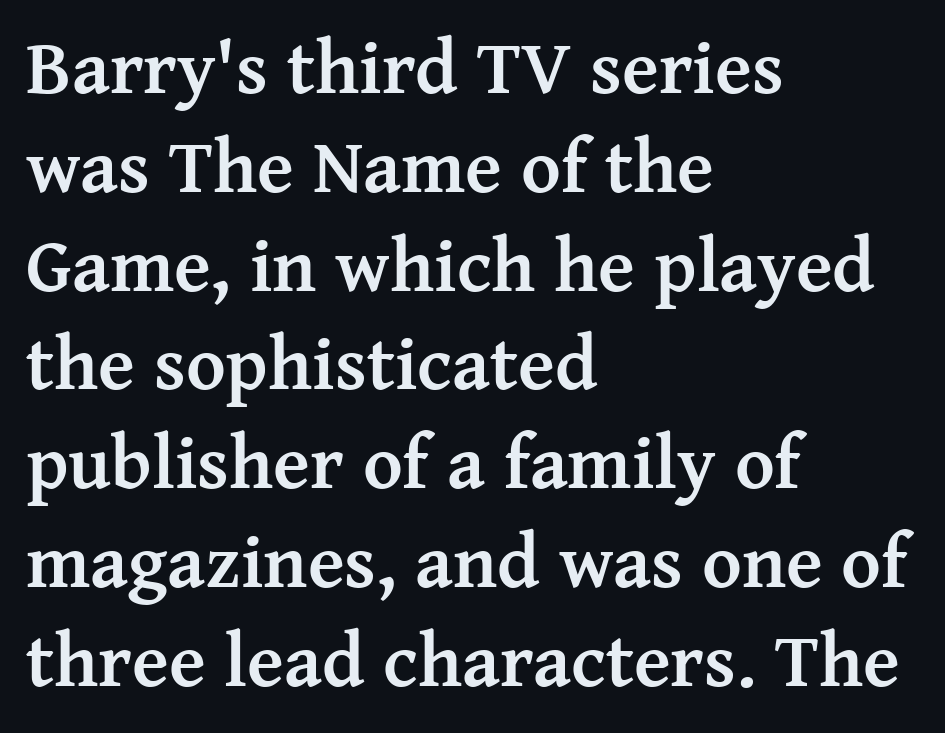
Q: Is the text bold? A: Yes.
Q: Is the text italic (slanted)? A: No, it is upright.
Q: Is the typeface a serif or a sans-serif typeface? A: Serif.
Q: Is the text underlined? A: No.
Q: How is the paragraph aligned? A: Left-aligned.
Q: Is the spacing between letters normal or unusually wide? A: Normal.
Q: Is the spacing between lines tight, normal or loose? A: Normal.
Q: Width (condensed, normal, or wide)? A: Normal.
Q: Stroke contrast? A: Medium.
Q: x-height? A: Medium.
Q: Monospaced? A: No.
